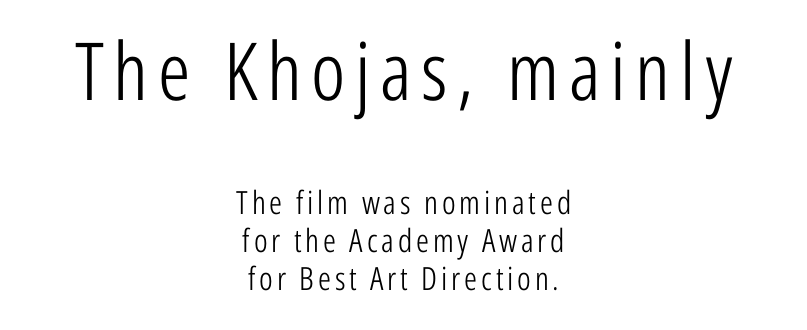
{"serif": "no", "italic": "no", "bold": "no", "weight": "light", "width": "condensed", "stroke_contrast": "low", "x_height": "medium", "monospaced": "no", "underline": "no", "align": "center", "line_spacing_ratio": 1.18, "larger_block": "first", "size_ratio": 2.5, "glyph_px": 80}
